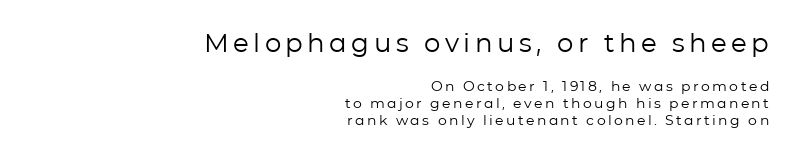
The image shows 26 px text type, upright; set right-aligned, line spacing 1.18x, not underlined; the first (top) block is 1.86x larger.
